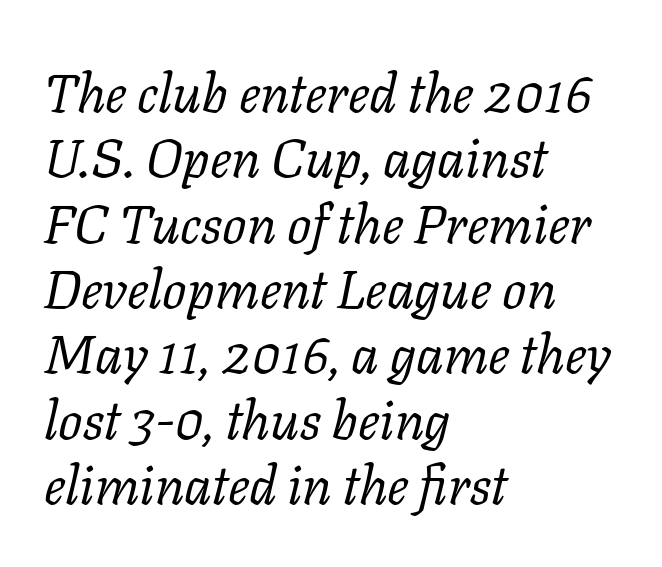
Stroke terminals: seriffed. Compared with a typical body face, this is equally light or lighter still. Characters are canted at an angle relative to the baseline's perpendicular. Do the characters align in a grid? No, the font is proportional. Decoration check: the copy has no underline.
